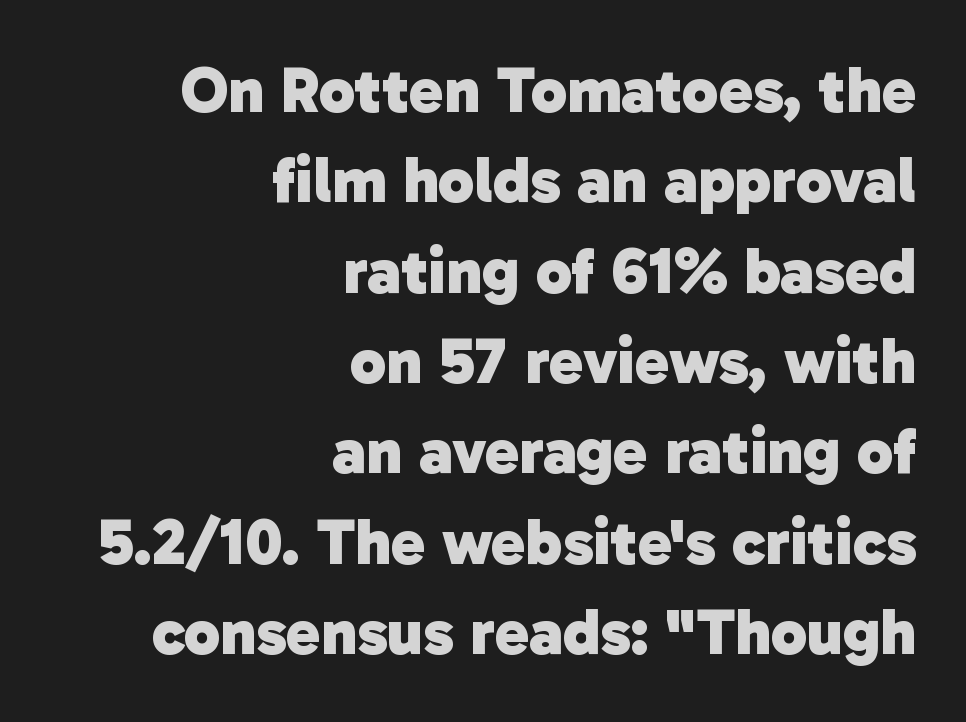
Q: Is the text bold? A: Yes.
Q: Is the typeface a serif or a sans-serif typeface? A: Sans-serif.
Q: Is the text underlined? A: No.
Q: How is the paragraph aligned? A: Right-aligned.
Q: Is the spacing between letters normal or unusually wide? A: Normal.
Q: Is the spacing between lines tight, normal or loose? A: Normal.
Q: Width (condensed, normal, or wide)? A: Normal.
Q: Stroke contrast? A: Low.
Q: x-height? A: Medium.
Q: Monospaced? A: No.
